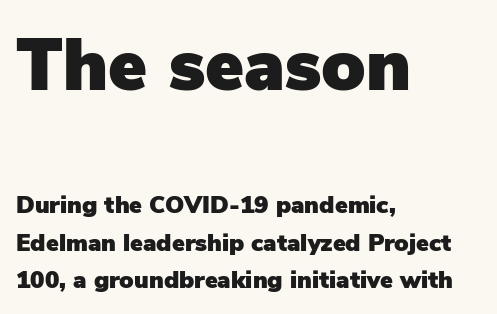
Caption: multi-line text, flush left, ragged right. A sans-serif font was chosen for this passage. Of the two passages, the one on top uses the larger point size. The rows are spaced the way most documents space them. The passage shown is typed in a proportional face where columns would drift. This rendering features lettering with no underline.
